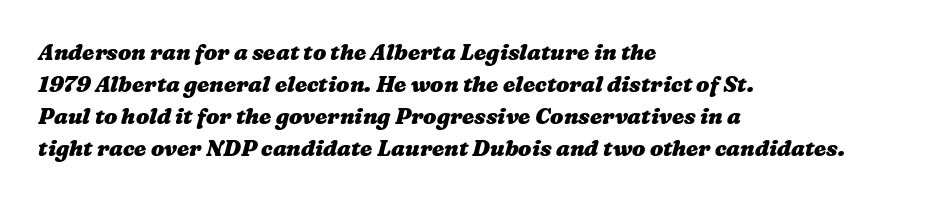
Unmarked baselines from the first word to the last. This rendering leaves character spacing at its baseline value. If you drew a ruler down the left edge, every line would touch it. The rendering uses a bold face; every stroke is thick and dark. Notice how descenders clear the ascenders below comfortably — that's standard leading.
